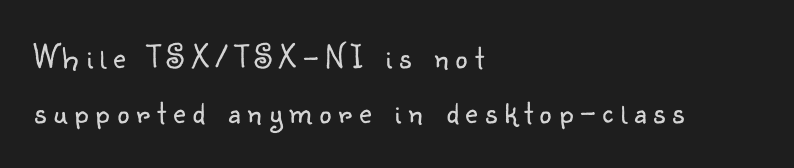
Posture: straight, roman, zero tilt. Here the designer chose a conventional face with non-uniform glyph widths. Loose tracking; the words dissolve into strings of separated letters. Clear beneath every line of the passage. Look at the bottom of the vertical strokes: they stop flat, with no serifs. Is this a heavy cut? Hardly; it is regular or lighter.
